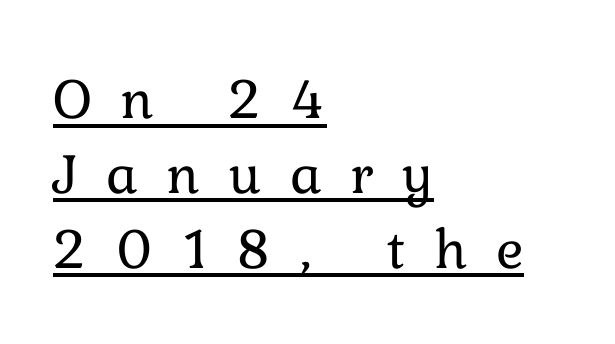
{"italic": "no", "bold": "no", "weight": "regular", "width": "normal", "stroke_contrast": "low", "x_height": "medium", "monospaced": "no", "underline": "yes", "align": "left", "line_spacing": "normal", "line_spacing_ratio": 1.29, "letter_spacing": "wide", "letter_spacing_em": 0.49, "glyph_px": 58}
